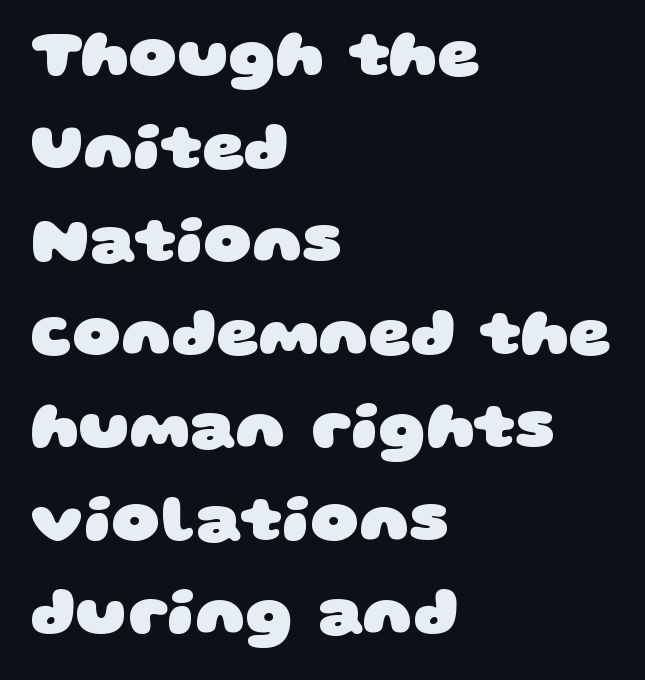
Q: Is the text bold? A: Yes.
Q: Is the typeface a serif or a sans-serif typeface? A: Sans-serif.
Q: Is the text underlined? A: No.
Q: How is the paragraph aligned? A: Left-aligned.
Q: Is the spacing between letters normal or unusually wide? A: Normal.
Q: Is the spacing between lines tight, normal or loose? A: Normal.
Q: Width (condensed, normal, or wide)? A: Wide.
Q: Stroke contrast? A: Low.
Q: x-height? A: Large.
Q: Monospaced? A: No.
